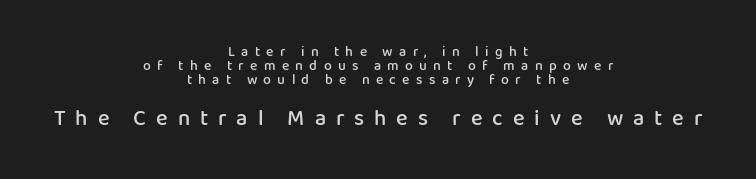
Every row of glyphs is offset so its center matches the block's center. The space between consecutive lines is stingy. The face used here appears at its bigger size in the lower chunk. Notice how the stems are strictly vertical — no italics here.
